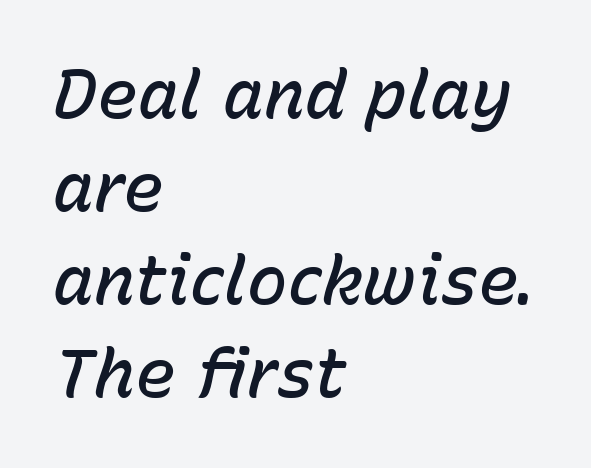
{"italic": "yes", "lean": "right", "slant_degrees": 15, "bold": "semi", "weight": "semibold", "width": "normal", "stroke_contrast": "low", "x_height": "medium", "monospaced": "no", "underline": "no", "align": "left", "line_spacing": "normal", "line_spacing_ratio": 1.37, "letter_spacing": "normal", "letter_spacing_em": 0.0, "glyph_px": 68}
